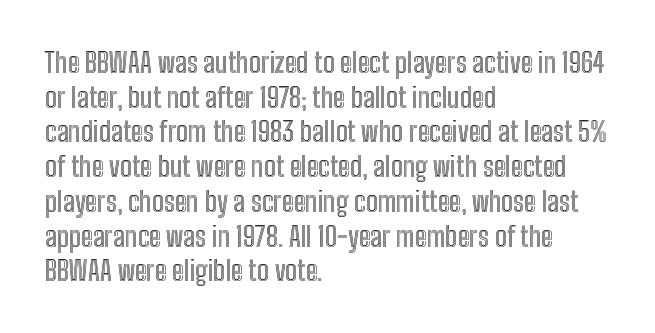
Q: Is the text italic (slanted)? A: No, it is upright.
Q: Is the text underlined? A: No.
Q: How is the paragraph aligned? A: Left-aligned.
Q: Is the spacing between letters normal or unusually wide? A: Normal.
Q: Width (condensed, normal, or wide)? A: Condensed.
Q: x-height? A: Medium.
Q: Monospaced? A: No.
